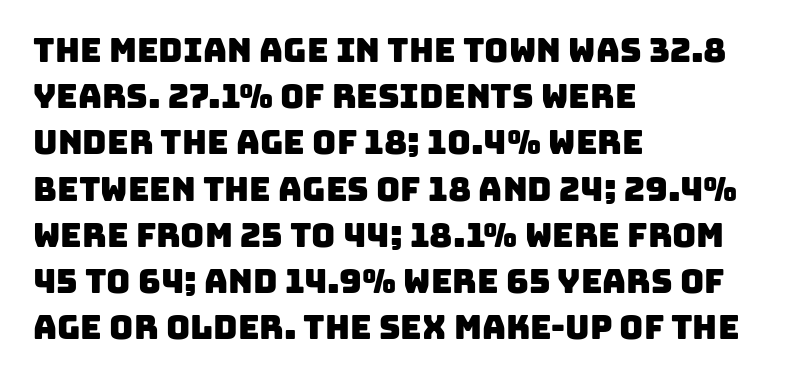
Here the designer chose a conventional face with non-uniform glyph widths. The text block is weighted toward the left margin, trailing off unevenly rightward. A sans-serif font was chosen for this passage. Bare-footed words on every line. Each word holds together tightly as a unit, with standard inter-letter gaps. Regular leading.
